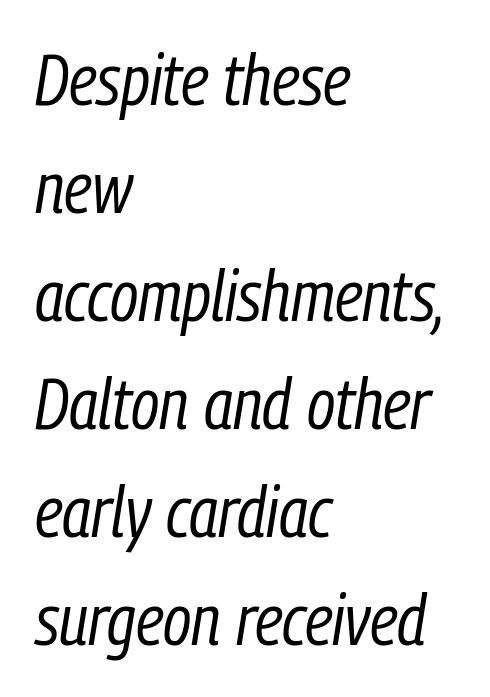
{"italic": "yes", "lean": "right", "slant_degrees": 9, "bold": "no", "weight": "regular", "width": "condensed", "stroke_contrast": "low", "x_height": "medium", "monospaced": "no", "underline": "no", "align": "left", "line_spacing": "normal", "line_spacing_ratio": 1.5, "letter_spacing": "normal", "letter_spacing_em": 0.0, "glyph_px": 72}
